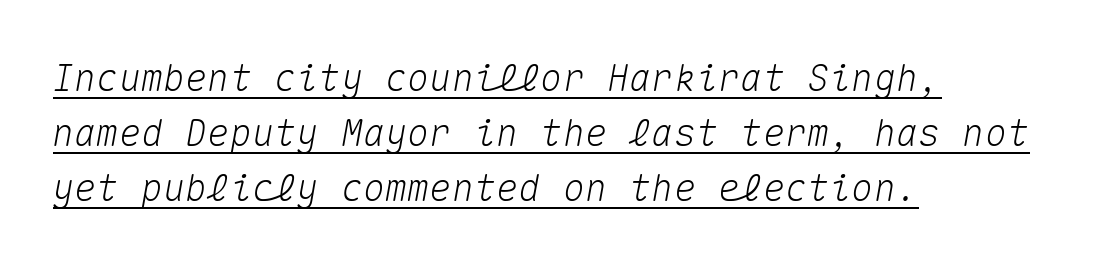
Every character sits at an angle, as italics do. This block has exactly the height ordinary leading produces. The rag falls on the right side of this text block. A typographer would call this underscored text.
